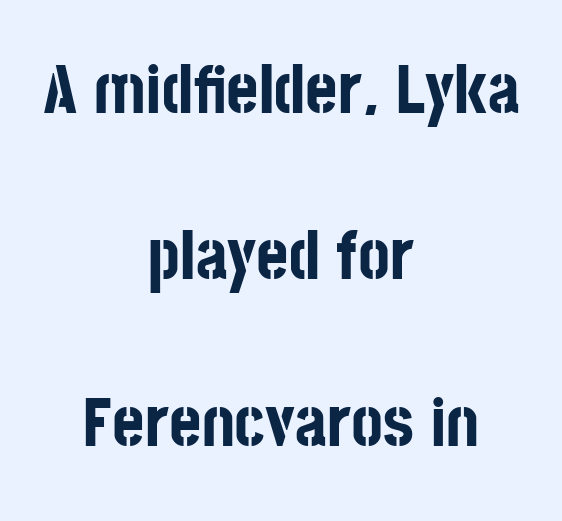
Q: Is the text bold? A: Yes.
Q: Is the text italic (slanted)? A: No, it is upright.
Q: Is the typeface a serif or a sans-serif typeface? A: Sans-serif.
Q: Is the text underlined? A: No.
Q: How is the paragraph aligned? A: Centered.
Q: Is the spacing between letters normal or unusually wide? A: Normal.
Q: Is the spacing between lines tight, normal or loose? A: Loose.
Q: Width (condensed, normal, or wide)? A: Condensed.
Q: Stroke contrast? A: Low.
Q: x-height? A: Large.
Q: Monospaced? A: No.
